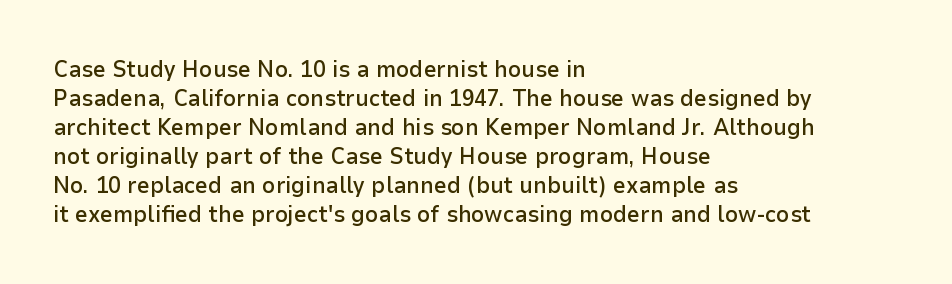
The image shows 23 px text type, upright; set left-aligned, normal line spacing (1.26x), normal letter spacing, not underlined.
